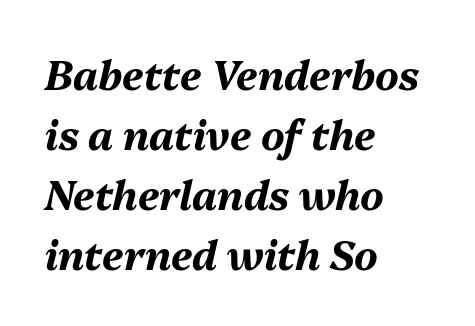
The image shows 40 px bold type, italic (leaning right); set left-aligned, normal line spacing (1.5x), normal letter spacing, not underlined; medium stroke contrast and a medium x-height.
